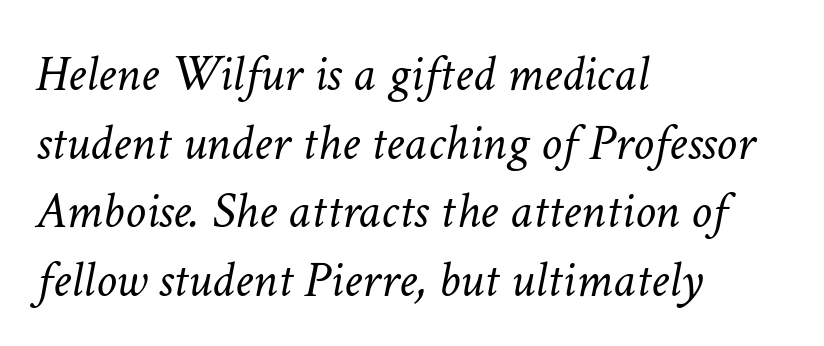
{"italic": "yes", "lean": "right", "slant_degrees": 11, "bold": "no", "weight": "light", "width": "normal", "stroke_contrast": "low", "x_height": "medium", "monospaced": "no", "underline": "no", "align": "left", "line_spacing": "normal", "line_spacing_ratio": 1.32, "letter_spacing": "normal", "letter_spacing_em": 0.0, "glyph_px": 52}
